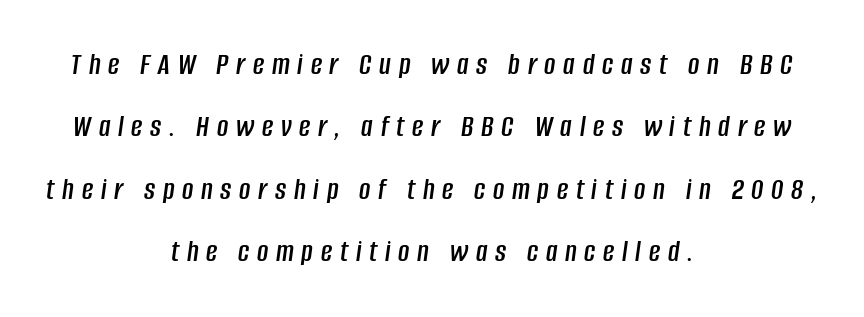
Vertical spacing — loose. Italic? Definitely — the glyphs are oblique. Observe the wide spacing: letters keep a clear distance from each other. The lines are quadded center.
